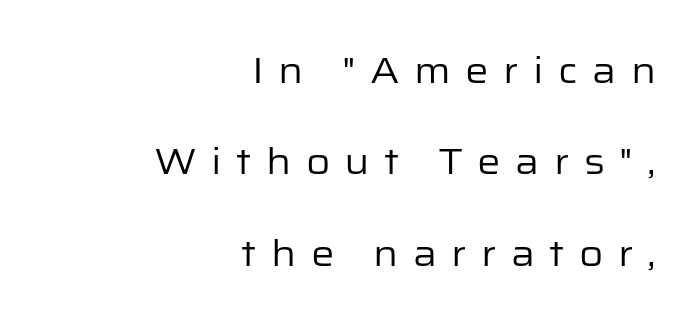
{"serif": "no", "italic": "no", "bold": "no", "weight": "regular", "width": "normal", "stroke_contrast": "low", "x_height": "medium", "monospaced": "no", "underline": "no", "align": "right", "line_spacing": "loose", "line_spacing_ratio": 2.47, "letter_spacing": "wide", "letter_spacing_em": 0.39, "glyph_px": 37}
